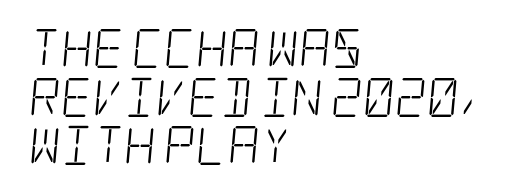
How would I describe the line gaps? Plain and ordinary. Tracking value appears to be zero — textbook default spacing. In terms of letterform style, serifs are clearly present. No word sits above an underline.
